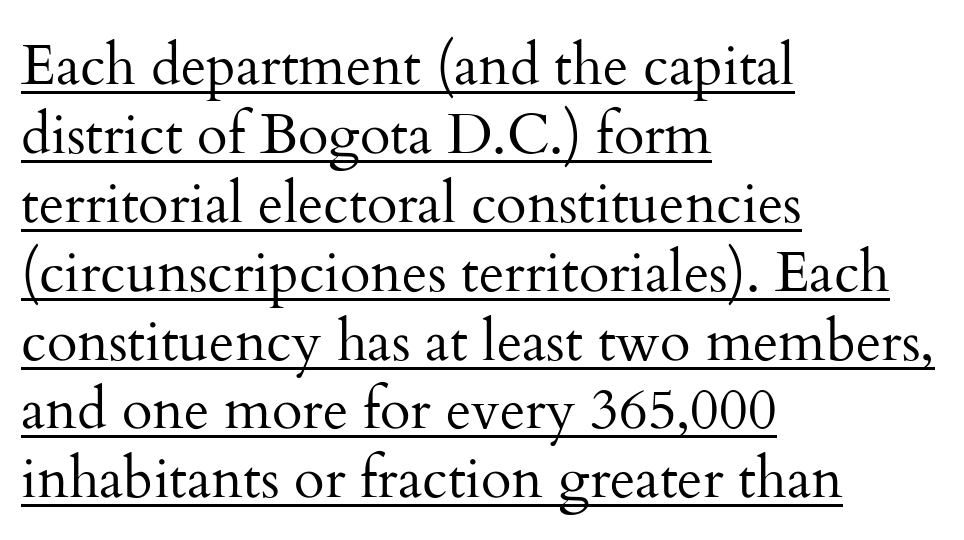
The image shows 56 px regular-weight serif type, upright; set left-aligned, line spacing 1.23x, normal letter spacing, underlined; medium stroke contrast and a small x-height.
